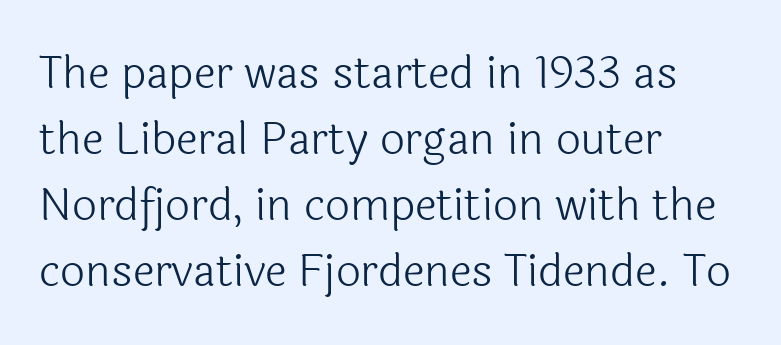
The image shows 44 px light sans-serif type, upright; set left-aligned, normal line spacing (1.5x), normal letter spacing, not underlined; a medium x-height.
